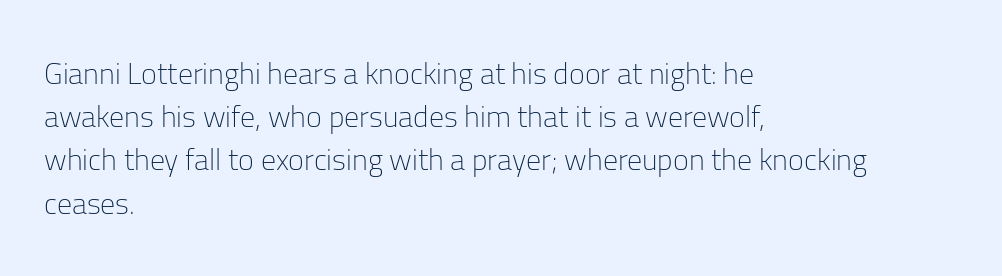
Q: Is the text bold? A: No.
Q: Is the text italic (slanted)? A: No, it is upright.
Q: Is the typeface a serif or a sans-serif typeface? A: Sans-serif.
Q: Is the text underlined? A: No.
Q: How is the paragraph aligned? A: Left-aligned.
Q: Is the spacing between letters normal or unusually wide? A: Normal.
Q: Is the spacing between lines tight, normal or loose? A: Normal.
Q: Width (condensed, normal, or wide)? A: Normal.
Q: Stroke contrast? A: Low.
Q: x-height? A: Medium.
Q: Monospaced? A: No.
